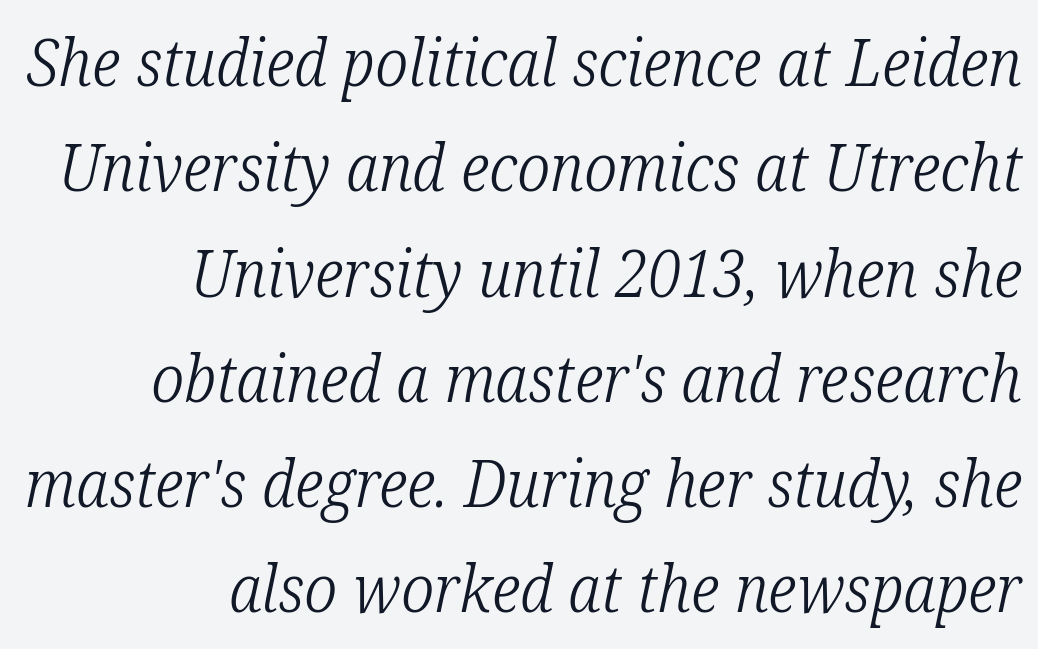
The image shows 65 px light, condensed serif type, italic (leaning right); set right-aligned, normal line spacing (1.62x), normal letter spacing, not underlined; low stroke contrast and a medium x-height.
